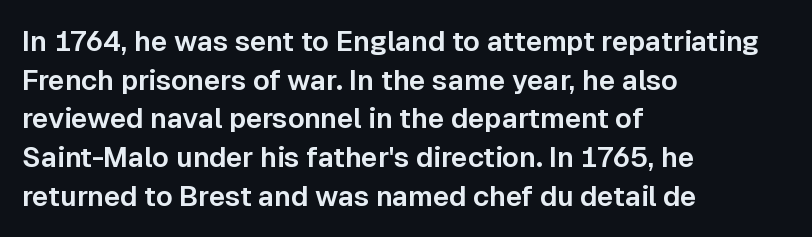
The image shows 28 px sans-serif type, upright; set left-aligned, normal line spacing (1.38x), normal letter spacing, not underlined; low stroke contrast and a medium x-height.
